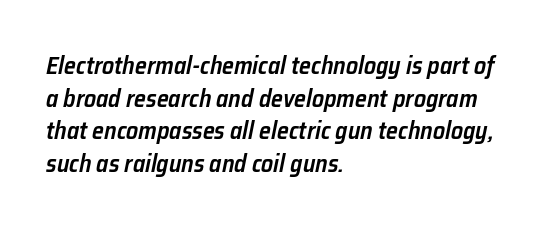
Line spacing here is normal. The specimen omits any rule beneath the text block's lines. The face used here is a semibold: visibly heavier than regular, lighter than bold. The rag falls on the right side of this text block. Characters follow at the spacing the type designer built in. Does the lettering tilt? It does — this is italic.
